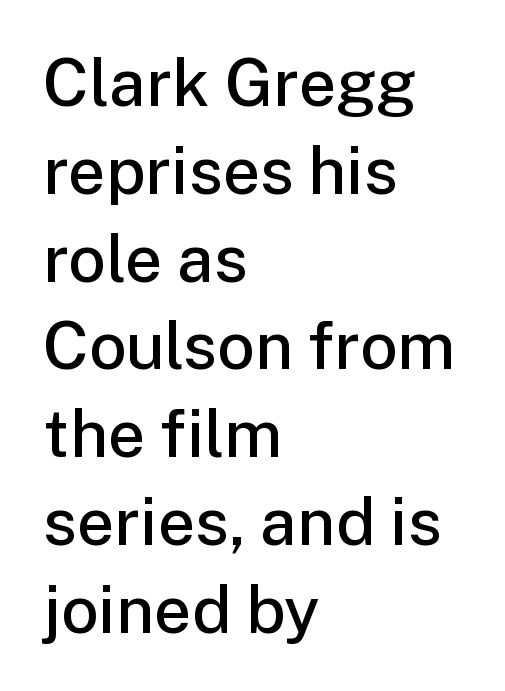
{"serif": "no", "italic": "no", "bold": "semi", "weight": "semibold", "width": "normal", "stroke_contrast": "low", "x_height": "medium", "monospaced": "no", "underline": "no", "align": "left", "line_spacing": "normal", "line_spacing_ratio": 1.33, "letter_spacing": "normal", "letter_spacing_em": 0.0, "glyph_px": 66}
